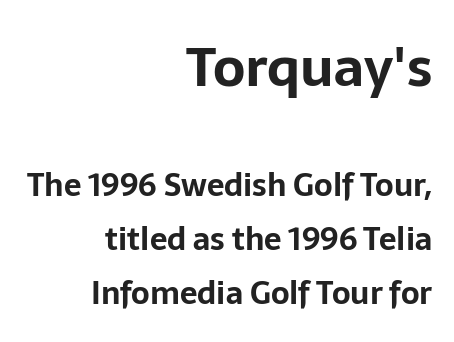
Q: Is the text bold? A: Yes.
Q: Is the text italic (slanted)? A: No, it is upright.
Q: Is the typeface a serif or a sans-serif typeface? A: Sans-serif.
Q: Is the text underlined? A: No.
Q: How is the paragraph aligned? A: Right-aligned.
Q: Is the spacing between letters normal or unusually wide? A: Normal.
Q: Which block of text is set in a larger size, the first (top) or the second (bottom)? A: The first (top) one.
Q: Width (condensed, normal, or wide)? A: Normal.
Q: Stroke contrast? A: Low.
Q: x-height? A: Medium.
Q: Monospaced? A: No.
